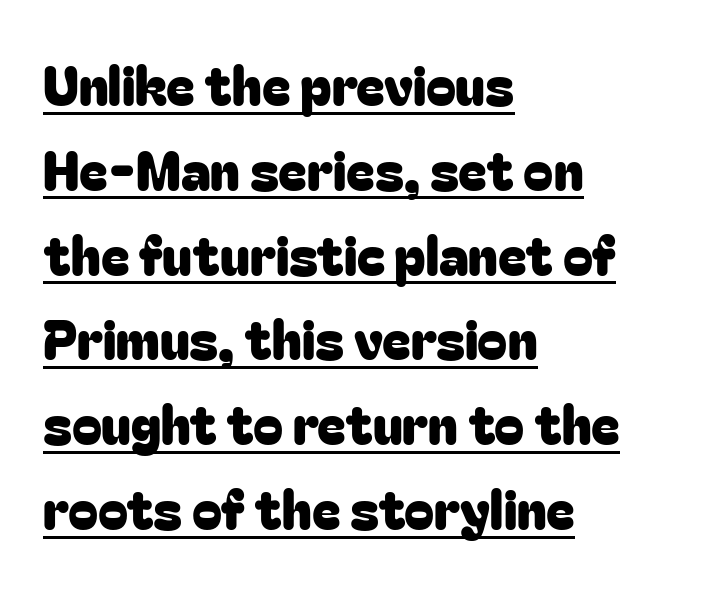
The image shows 54 px sans-serif type, upright; set left-aligned, normal line spacing (1.57x), normal letter spacing, underlined; low stroke contrast and a medium x-height.
